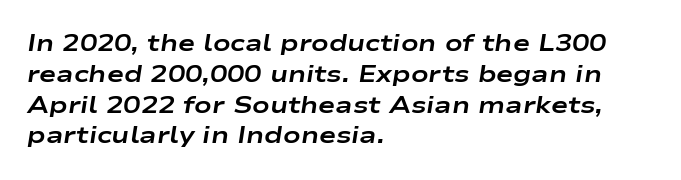
Q: Is the text bold? A: Yes.
Q: Is the text italic (slanted)? A: Yes, it leans right by about 9 degrees.
Q: Is the text underlined? A: No.
Q: How is the paragraph aligned? A: Left-aligned.
Q: Is the spacing between letters normal or unusually wide? A: Normal.
Q: Is the spacing between lines tight, normal or loose? A: Normal.
